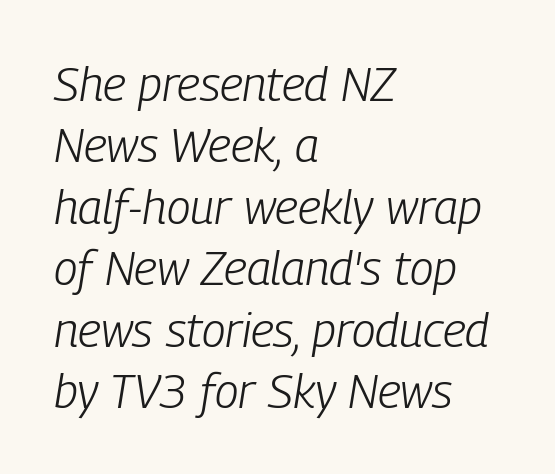
Lines of text with bare space underneath. Each letter keeps its own natural width here, so spacing adapts to shape. In CSS terms this would be text-align: left. This block has exactly the height ordinary leading produces. No extra tracking has been applied to these lines. Weight class: somewhere from thin through regular.
